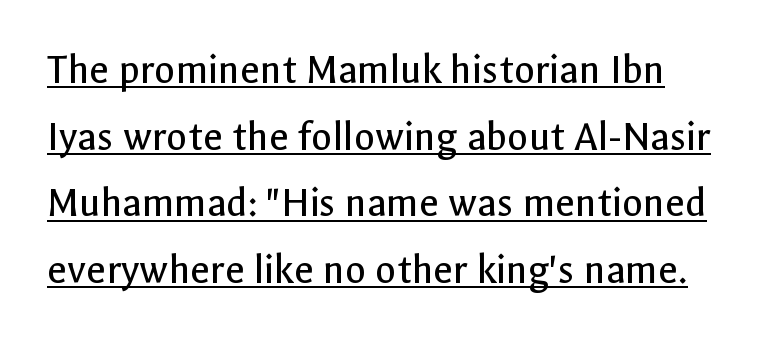
Q: Is the text bold? A: No.
Q: Is the text italic (slanted)? A: No, it is upright.
Q: Is the typeface a serif or a sans-serif typeface? A: Sans-serif.
Q: Is the text underlined? A: Yes.
Q: Is the spacing between letters normal or unusually wide? A: Normal.
Q: Is the spacing between lines tight, normal or loose? A: Normal.
Q: Width (condensed, normal, or wide)? A: Normal.
Q: x-height? A: Medium.
Q: Monospaced? A: No.
